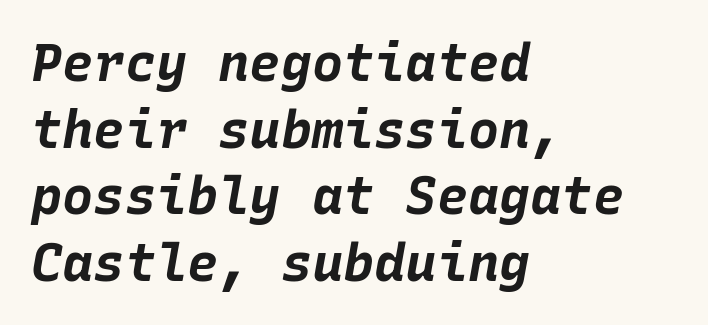
The designer left line spacing at the default. The strip under each line holds only bare page. Nothing unusual about the tracking: characters are spaced as the font intends. Notice how the passage keeps a crisp vertical edge on the left only. When letters slant like this, we call the style italic.
